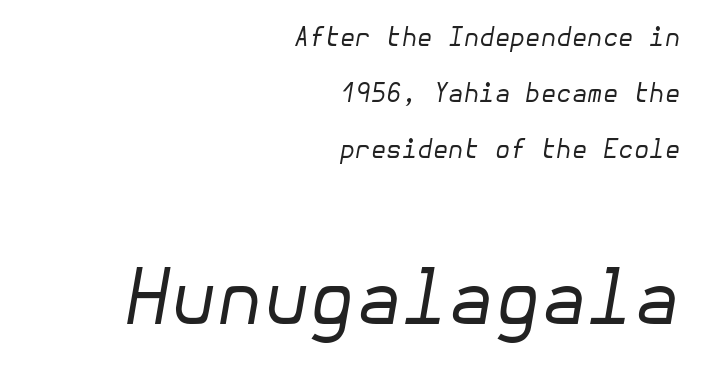
Larger block? The one below; the one above is distinctly smaller. Type without underlining. Teacher's note: observe the even right margin — that is flush-right alignment. Slanted lettering throughout. Think standard paragraph weight, or any step lighter than that. The letters sit at their default tracking, neither squeezed nor spread.
